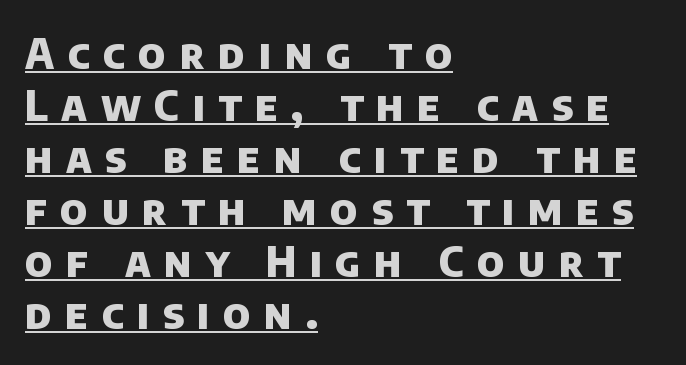
Q: Is the text bold? A: Yes.
Q: Is the typeface a serif or a sans-serif typeface? A: Sans-serif.
Q: Is the text underlined? A: Yes.
Q: How is the paragraph aligned? A: Left-aligned.
Q: Is the spacing between letters normal or unusually wide? A: Unusually wide.
Q: Width (condensed, normal, or wide)? A: Normal.
Q: Stroke contrast? A: Low.
Q: x-height? A: Large.
Q: Monospaced? A: No.
